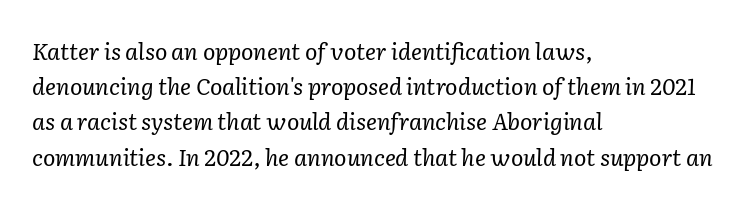
Only glyphs here, with clear space below each row. Slant detected: the letters are inclined. Default kerning and tracking; the words read as compact shapes. Short and long lines alike share a common starting point at left. Baseline-to-baseline distance is the conventional proportion of letter height.
